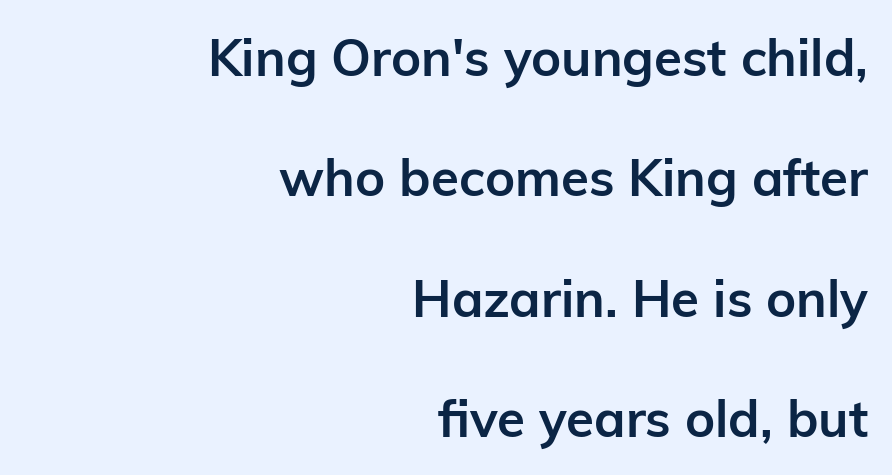
Is this a fixed-width face? No — the glyphs have proportional, varying widths. Note: no serifs on the glyphs. The passage shown is emphatically bold. Here the glyphs are tracked normally, forming tight word shapes. Any mark beneath the type? The region is blank. How would I describe the line gaps? Wide and relaxed.
